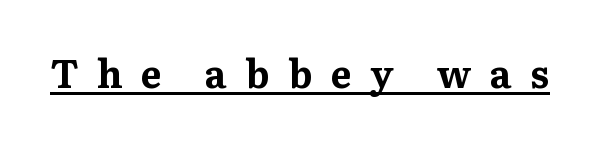
{"serif": "yes", "italic": "no", "bold": "yes", "weight": "bold", "width": "normal", "stroke_contrast": "medium", "x_height": "medium", "monospaced": "no", "underline": "yes", "letter_spacing": "wide", "letter_spacing_em": 0.47, "glyph_px": 39}
